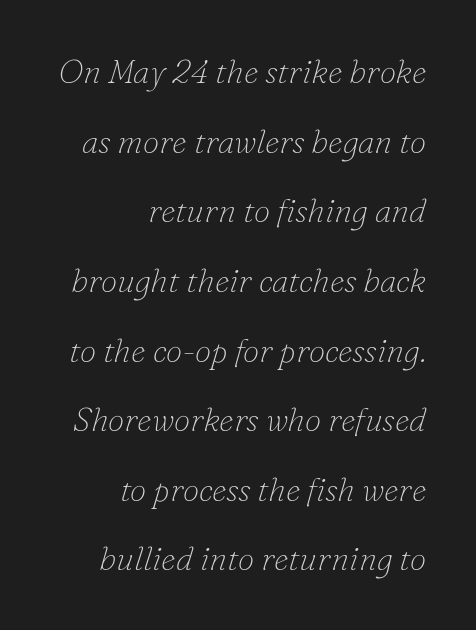
The image shows 33 px thin serif type, italic (leaning right); set right-aligned, loose line spacing (2.11x), normal letter spacing, not underlined; low stroke contrast and a small x-height.
